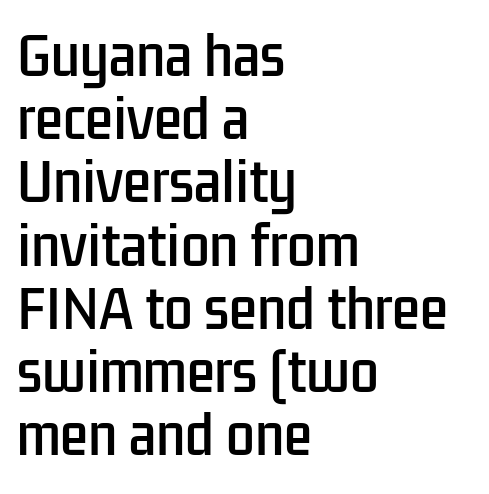
{"serif": "no", "italic": "no", "width": "condensed", "stroke_contrast": "low", "x_height": "medium", "monospaced": "no", "underline": "no", "align": "left", "line_spacing_ratio": 1.24, "letter_spacing": "normal", "letter_spacing_em": 0.0, "glyph_px": 51}
